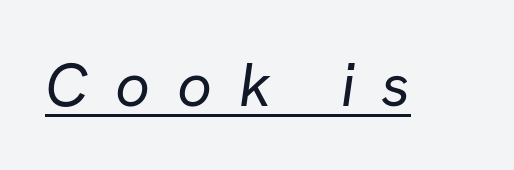
Spacing verdict: proportional, widths tailored to each character. Here the glyphs are tracked loosely, breaking word shapes into spaced letters. Ink coverage per letter is moderate at most. Glance below the letters and you will spot a drawn line.
